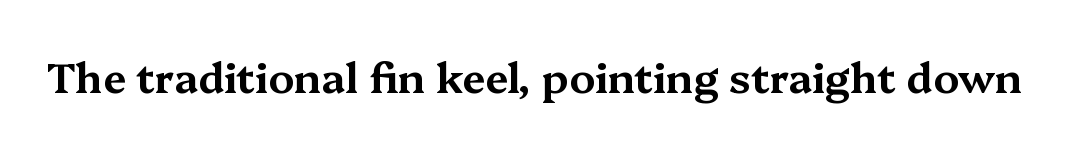
Q: Is the text italic (slanted)? A: No, it is upright.
Q: Is the typeface a serif or a sans-serif typeface? A: Serif.
Q: Is the text underlined? A: No.
Q: Is the spacing between letters normal or unusually wide? A: Normal.
Q: Width (condensed, normal, or wide)? A: Wide.
Q: Stroke contrast? A: Medium.
Q: x-height? A: Medium.
Q: Monospaced? A: No.
